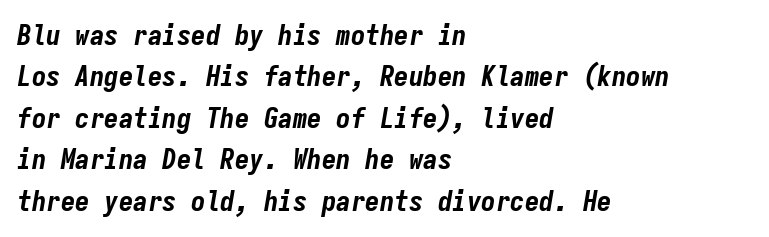
Q: Is the text bold? A: Yes.
Q: Is the text italic (slanted)? A: Yes, it leans right by about 9 degrees.
Q: Is the text underlined? A: No.
Q: How is the paragraph aligned? A: Left-aligned.
Q: Is the spacing between letters normal or unusually wide? A: Normal.
Q: Is the spacing between lines tight, normal or loose? A: Normal.
Q: Width (condensed, normal, or wide)? A: Condensed.
Q: Stroke contrast? A: Low.
Q: x-height? A: Medium.
Q: Monospaced? A: Yes.
